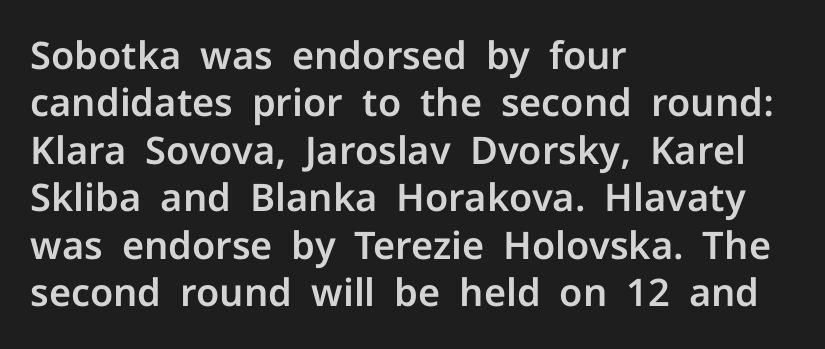
The image shows 38 px sans-serif type, upright; set left-aligned, normal line spacing (1.25x), normal letter spacing, not underlined; low stroke contrast and a medium x-height.
